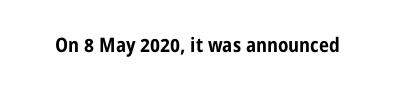
Q: Is the text bold? A: Yes.
Q: Is the text italic (slanted)? A: No, it is upright.
Q: Is the text underlined? A: No.
Q: Is the spacing between letters normal or unusually wide? A: Normal.
